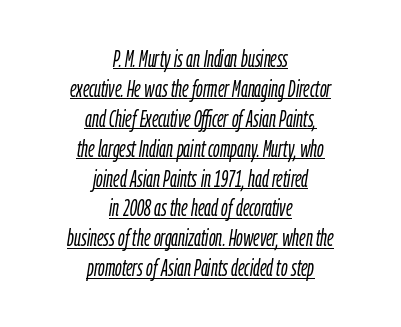
Does extra space separate the letters? No, they use regular spacing. Honestly, the row spacing looks completely unremarkable. The text block is weighted toward neither margin, spreading evenly from the middle. Characters are canted at an angle relative to the baseline's perpendicular. Nothing heavy about these letters — not bold at all.
